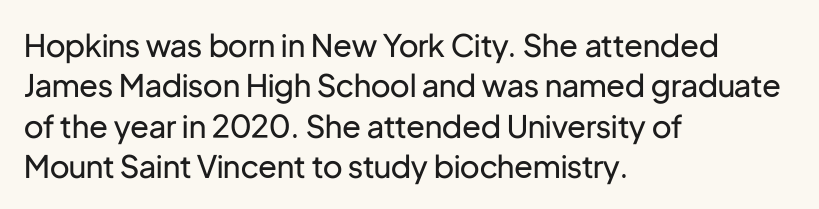
Descender tails drop into unmarked territory. Is the block centered? No — it sits flush against the left margin. You can tell it's not italic because the verticals are truly vertical. Do the characters align in a grid? No, the font is proportional.
